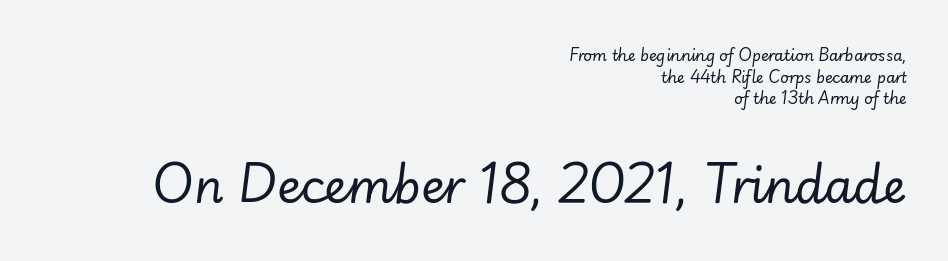
{"italic": "yes", "lean": "right", "slant_degrees": 7, "bold": "no", "weight": "regular", "width": "normal", "stroke_contrast": "low", "x_height": "small", "monospaced": "no", "underline": "no", "align": "right", "line_spacing": "normal", "line_spacing_ratio": 1.44, "letter_spacing": "normal", "letter_spacing_em": 0.0, "larger_block": "second", "size_ratio": 3.07, "glyph_px": 46}
